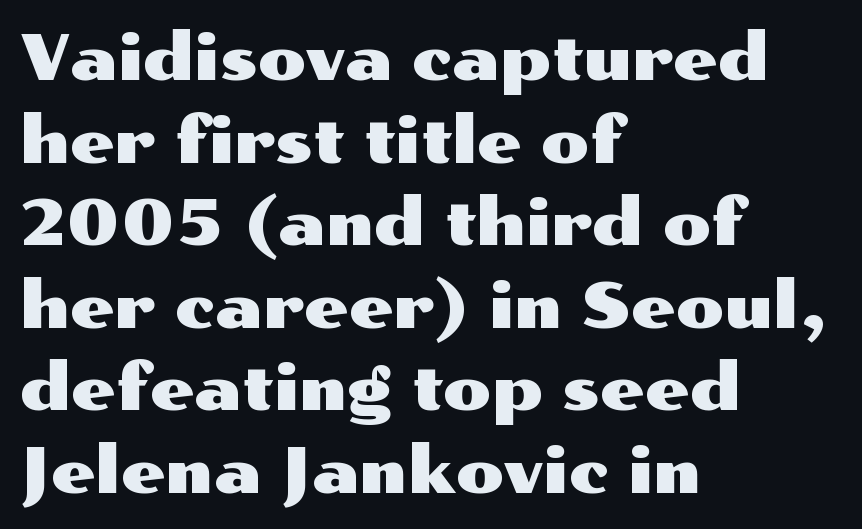
{"serif": "no", "italic": "no", "width": "wide", "stroke_contrast": "medium", "x_height": "medium", "monospaced": "no", "underline": "no", "align": "left", "line_spacing": "normal", "line_spacing_ratio": 1.31, "letter_spacing": "normal", "letter_spacing_em": 0.0, "glyph_px": 63}
